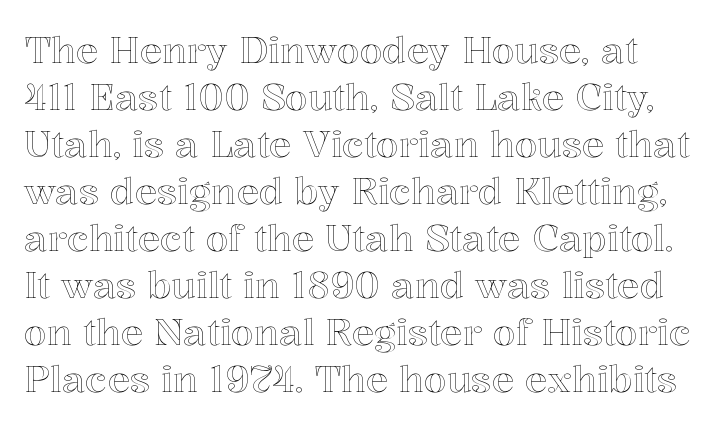
{"italic": "no", "width": "normal", "x_height": "medium", "monospaced": "no", "underline": "no", "line_spacing": "normal", "line_spacing_ratio": 1.27, "letter_spacing": "normal", "letter_spacing_em": 0.0, "glyph_px": 37}
